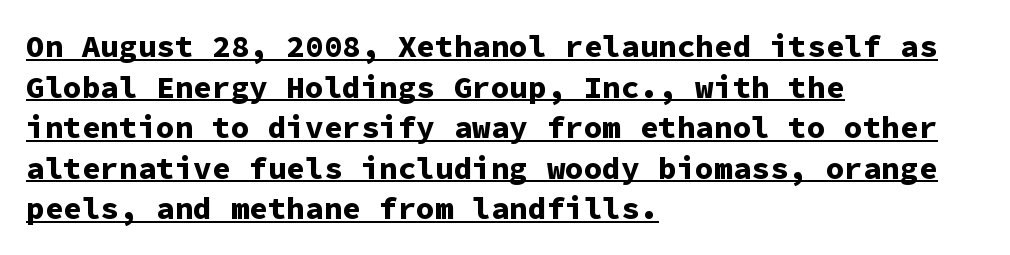
Q: Is the text bold? A: Yes.
Q: Is the text italic (slanted)? A: No, it is upright.
Q: Is the typeface a serif or a sans-serif typeface? A: Sans-serif.
Q: Is the text underlined? A: Yes.
Q: How is the paragraph aligned? A: Left-aligned.
Q: Is the spacing between letters normal or unusually wide? A: Normal.
Q: Is the spacing between lines tight, normal or loose? A: Normal.
Q: Width (condensed, normal, or wide)? A: Normal.
Q: Stroke contrast? A: Low.
Q: x-height? A: Medium.
Q: Monospaced? A: Yes.
